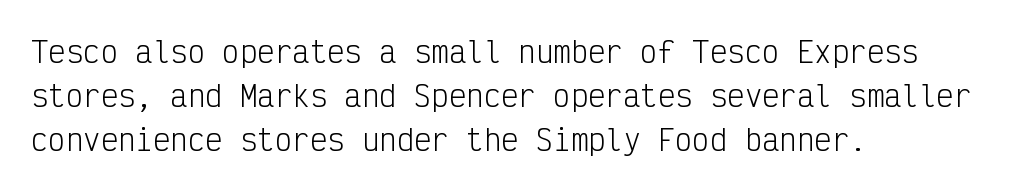
Q: Is the text bold? A: No.
Q: Is the text italic (slanted)? A: No, it is upright.
Q: Is the typeface a serif or a sans-serif typeface? A: Sans-serif.
Q: Is the text underlined? A: No.
Q: How is the paragraph aligned? A: Left-aligned.
Q: Is the spacing between letters normal or unusually wide? A: Normal.
Q: Is the spacing between lines tight, normal or loose? A: Normal.
Q: Width (condensed, normal, or wide)? A: Condensed.
Q: Stroke contrast? A: Low.
Q: x-height? A: Medium.
Q: Monospaced? A: Yes.
